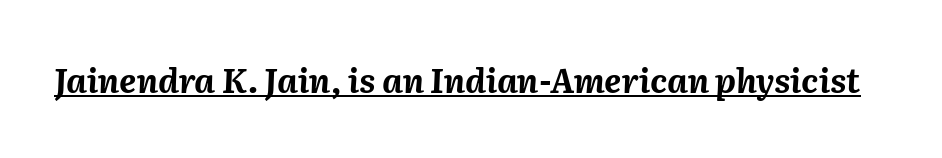
Q: Is the text bold? A: Yes.
Q: Is the text italic (slanted)? A: Yes, it leans right by about 2 degrees.
Q: Is the text underlined? A: Yes.
Q: Is the spacing between letters normal or unusually wide? A: Normal.
Q: Width (condensed, normal, or wide)? A: Normal.
Q: Stroke contrast? A: Medium.
Q: x-height? A: Medium.
Q: Monospaced? A: No.
